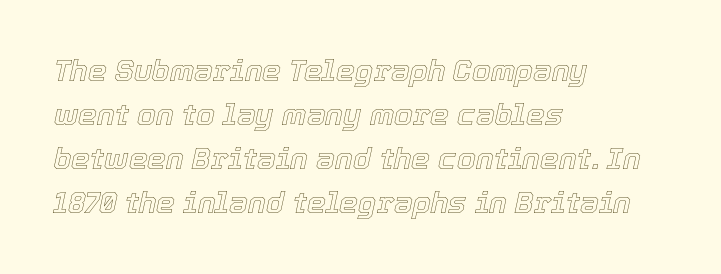
The image shows 30 px text type, italic (leaning right); set left-aligned, normal line spacing (1.47x), normal letter spacing, not underlined; a medium x-height.
